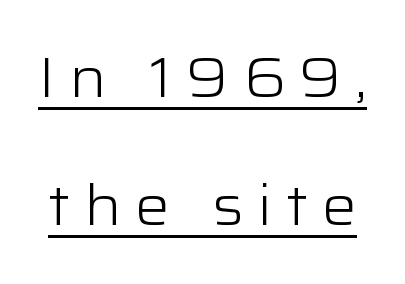
Q: Is the text bold? A: No.
Q: Is the text italic (slanted)? A: No, it is upright.
Q: Is the typeface a serif or a sans-serif typeface? A: Sans-serif.
Q: Is the text underlined? A: Yes.
Q: Is the spacing between letters normal or unusually wide? A: Unusually wide.
Q: Is the spacing between lines tight, normal or loose? A: Loose.
Q: Width (condensed, normal, or wide)? A: Wide.
Q: Stroke contrast? A: Low.
Q: x-height? A: Medium.
Q: Monospaced? A: No.
